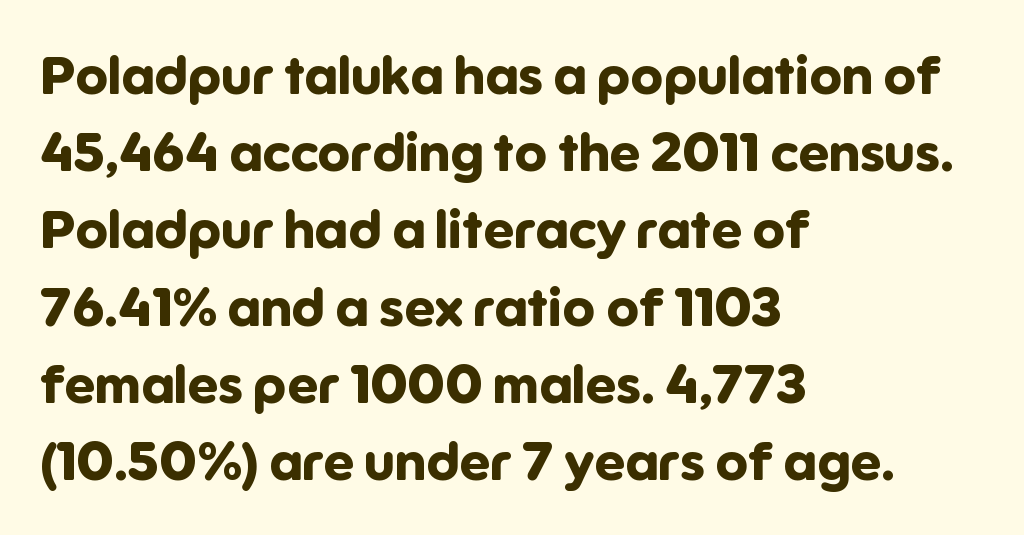
Q: Is the text bold? A: Yes.
Q: Is the text italic (slanted)? A: No, it is upright.
Q: Is the typeface a serif or a sans-serif typeface? A: Sans-serif.
Q: Is the text underlined? A: No.
Q: How is the paragraph aligned? A: Left-aligned.
Q: Is the spacing between letters normal or unusually wide? A: Normal.
Q: Is the spacing between lines tight, normal or loose? A: Normal.
Q: Width (condensed, normal, or wide)? A: Normal.
Q: Stroke contrast? A: Low.
Q: x-height? A: Medium.
Q: Monospaced? A: No.
